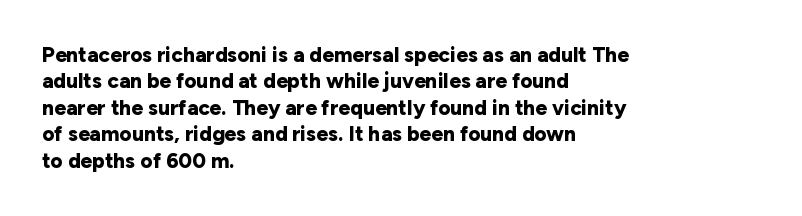
{"italic": "no", "bold": "yes", "underline": "no", "align": "left", "line_spacing": "normal", "line_spacing_ratio": 1.26, "letter_spacing": "normal", "letter_spacing_em": 0.0, "glyph_px": 21}
